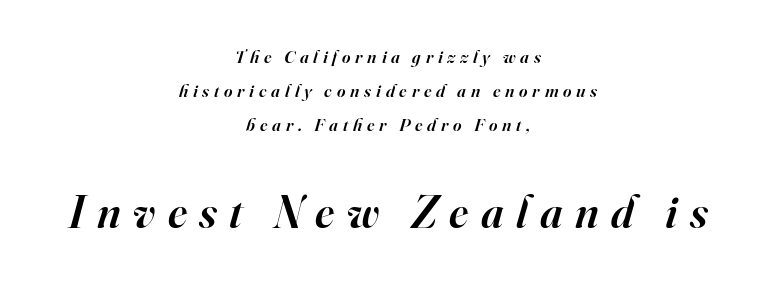
The image shows 46 px semibold serif type, italic (leaning right); set centered, line spacing 1.88x, unusually wide letter spacing (+0.27 em), not underlined; the second (bottom) block is 2.56x larger; high stroke contrast and a small x-height.
